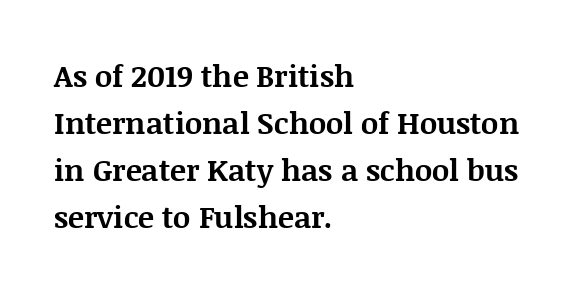
The zone under the glyphs is completely vacant. The passage shown is typed in a proportional face where columns would drift. Old-style or modern, the face here clearly has serifs. Tracking value appears to be zero — textbook default spacing. In terms of posture, this sample is upright. In terms of leading, this rendering sits right in the middle.
